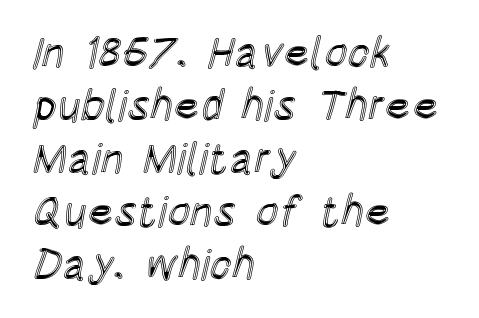
{"width": "condensed", "x_height": "large", "monospaced": "no", "underline": "no", "align": "left", "line_spacing_ratio": 1.23, "letter_spacing": "normal", "letter_spacing_em": 0.0, "glyph_px": 43}
